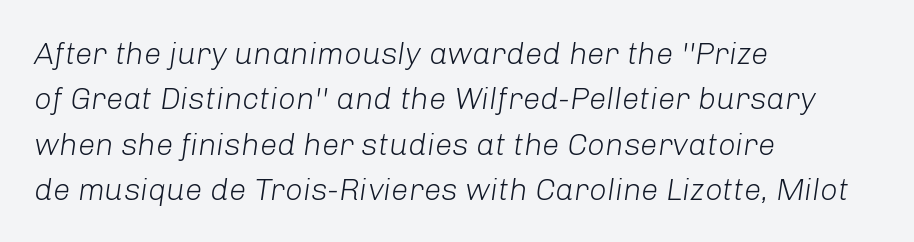
{"italic": "yes", "lean": "right", "slant_degrees": 8, "bold": "no", "weight": "light", "width": "normal", "stroke_contrast": "low", "x_height": "medium", "monospaced": "no", "underline": "no", "align": "left", "line_spacing": "normal", "line_spacing_ratio": 1.46, "letter_spacing": "normal", "letter_spacing_em": 0.0, "glyph_px": 31}
